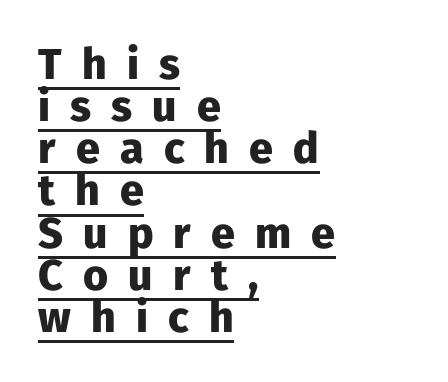
Rows of type sit shoulder to shoulder in the vertical direction. The rendered words wear a rule along their underside. Varying glyph widths throughout — classic text-font behaviour. The line texture is sparse and dotted thanks to wide tracking. Left-aligned paragraph, ragged on the right.
